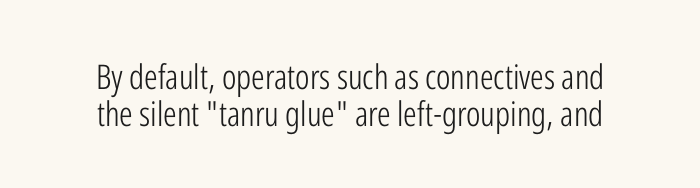
The image shows 34 px light, condensed sans-serif type, upright; set tight line spacing (1.08x), normal letter spacing, not underlined; low stroke contrast and a medium x-height.
